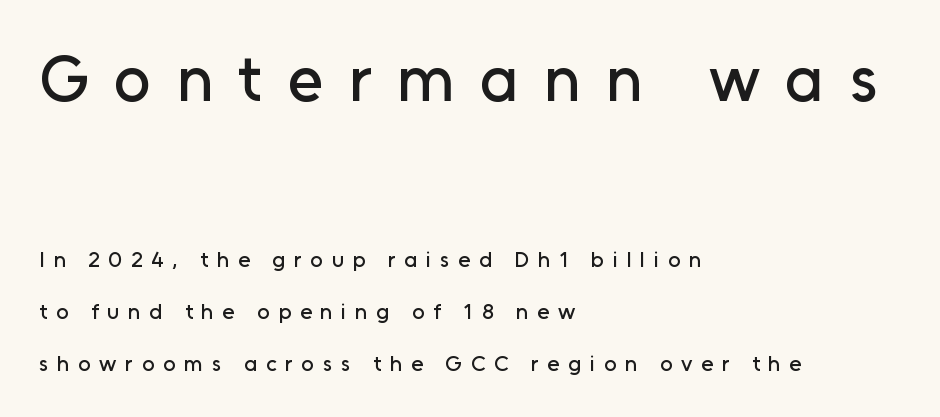
The image shows 65 px sans-serif type, upright; set left-aligned, loose line spacing (2.38x), unusually wide letter spacing (+0.39 em), not underlined; the first (top) block is 2.95x larger; low stroke contrast and a medium x-height.
